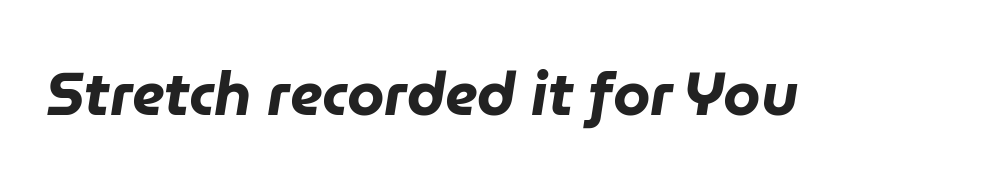
The image shows 60 px heavy type, italic (leaning right); set normal letter spacing, not underlined; low stroke contrast and a medium x-height.
